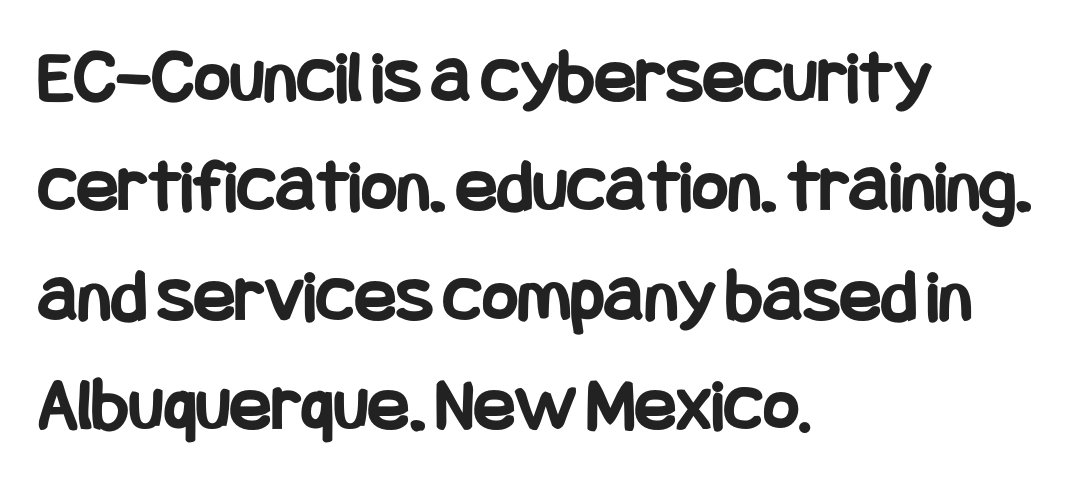
The image shows 77 px bold, condensed sans-serif type, upright; set left-aligned, normal line spacing (1.42x), normal letter spacing, not underlined; low stroke contrast and a large x-height.
